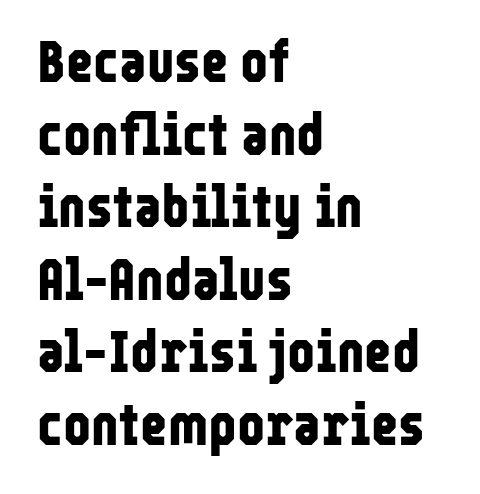
The zone under the glyphs is completely vacant. Is this a fixed-width face? No — the glyphs have proportional, varying widths. Short note: letters normally spaced. Examine the stroke ends and you'll find no serifs.
